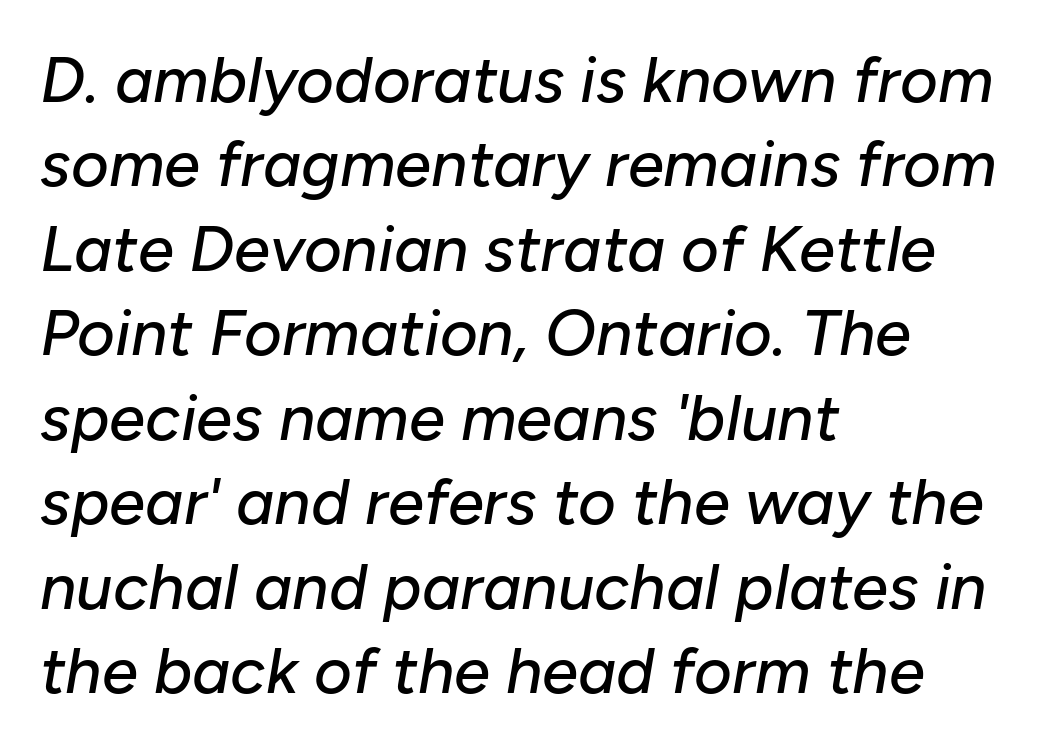
{"italic": "yes", "lean": "right", "slant_degrees": 10, "width": "normal", "stroke_contrast": "low", "x_height": "medium", "monospaced": "no", "underline": "no", "align": "left", "line_spacing": "normal", "line_spacing_ratio": 1.3, "letter_spacing": "normal", "letter_spacing_em": 0.0, "glyph_px": 65}
